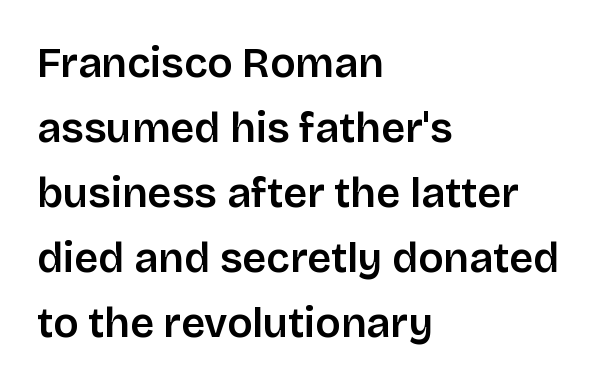
Looks like regular typesetting: each glyph gets only the width it needs. The typesetter chose a ragged-right arrangement here. Upright lettering throughout. The typeface chosen for these lines omits serifs. The rows are spaced the way most documents space them.
